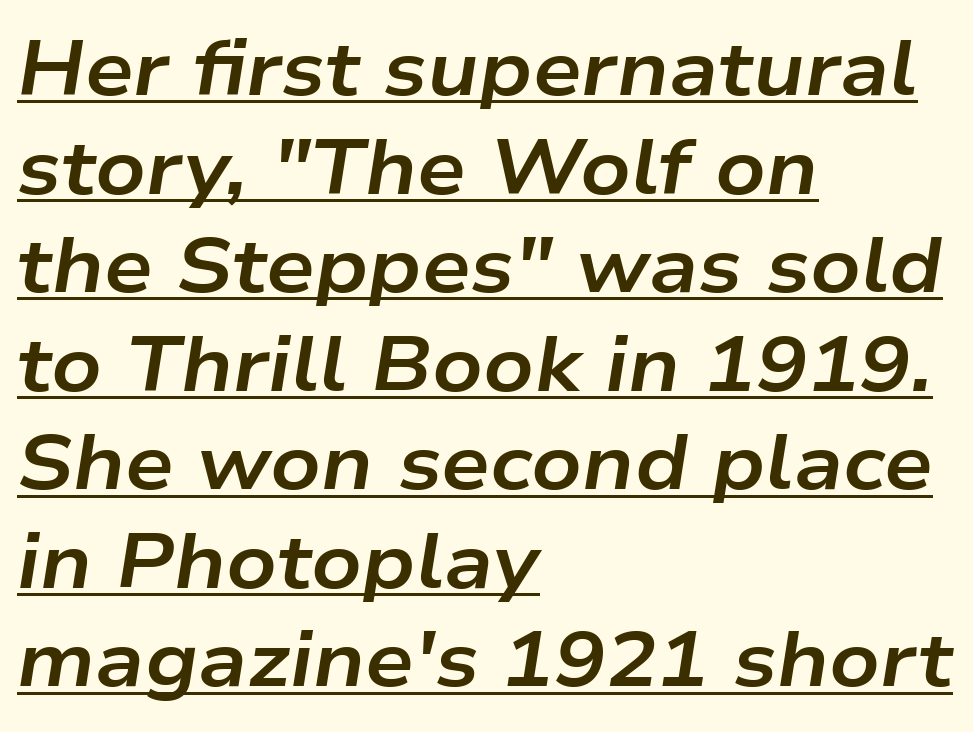
The image shows 77 px bold, wide type, italic (leaning right); set left-aligned, normal line spacing (1.28x), normal letter spacing, underlined; low stroke contrast and a medium x-height.
